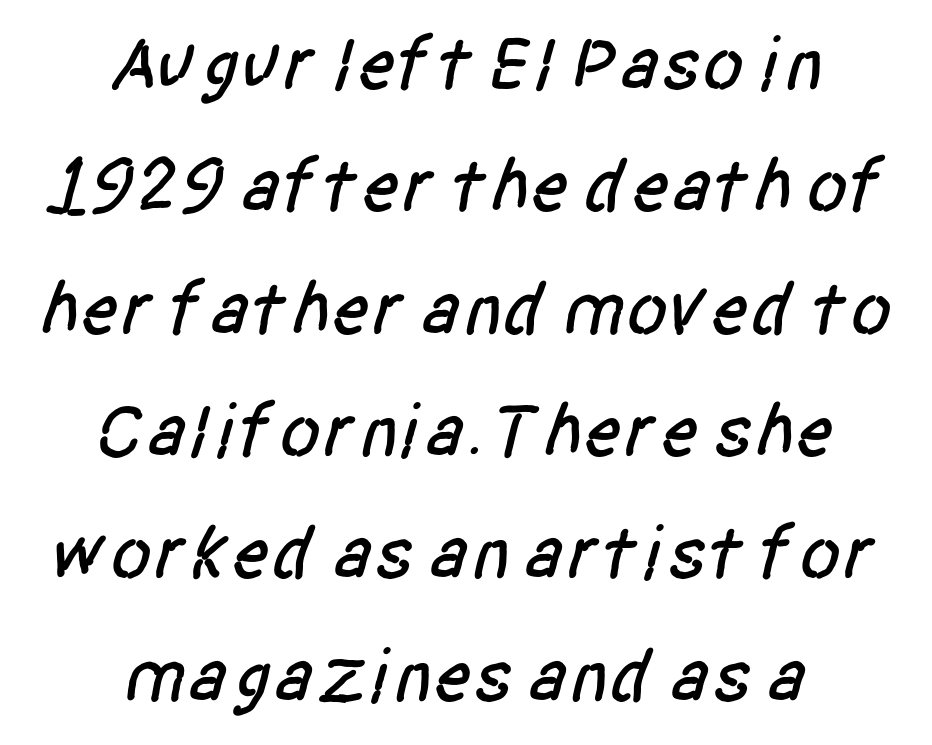
{"serif": "no", "width": "condensed", "stroke_contrast": "low", "x_height": "large", "monospaced": "no", "underline": "no", "align": "center", "line_spacing": "normal", "line_spacing_ratio": 1.61, "letter_spacing": "normal", "letter_spacing_em": 0.0, "glyph_px": 76}
